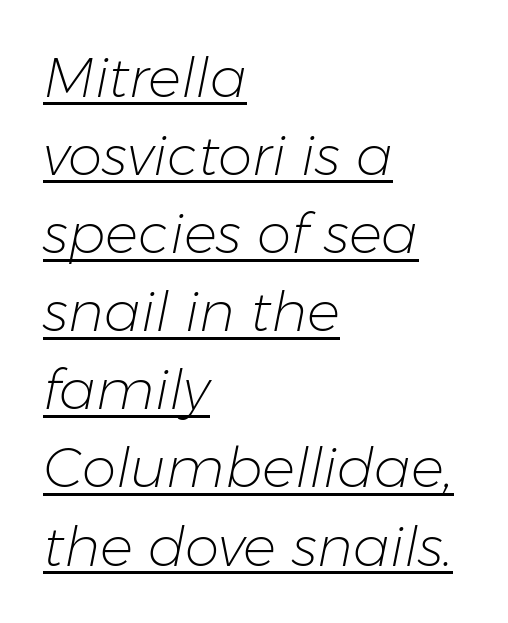
{"italic": "yes", "lean": "right", "slant_degrees": 11, "bold": "no", "weight": "light", "width": "normal", "stroke_contrast": "low", "x_height": "medium", "monospaced": "no", "underline": "yes", "align": "left", "line_spacing": "normal", "line_spacing_ratio": 1.42, "letter_spacing": "normal", "letter_spacing_em": 0.0, "glyph_px": 55}
